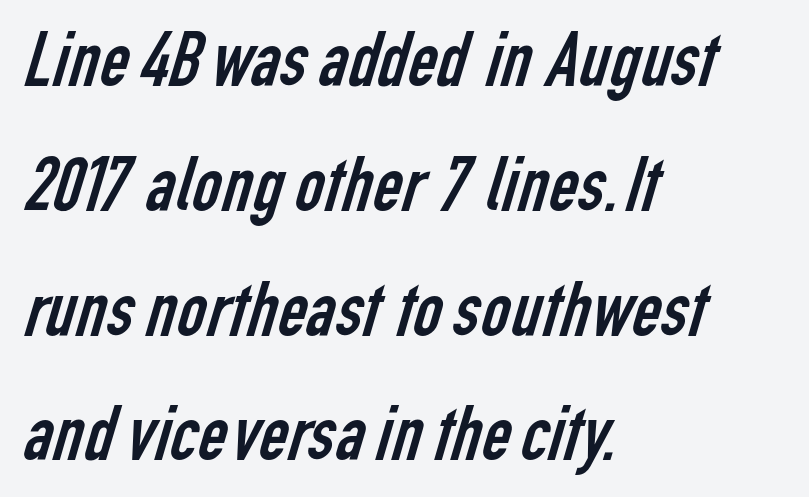
{"serif": "no", "bold": "no", "weight": "regular", "width": "condensed", "stroke_contrast": "low", "x_height": "medium", "monospaced": "no", "underline": "no", "align": "left", "line_spacing": "normal", "line_spacing_ratio": 1.56, "letter_spacing": "normal", "letter_spacing_em": 0.0, "glyph_px": 80}
